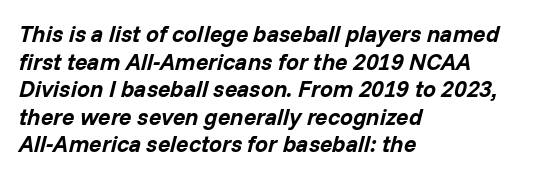
The rendering anchors every line to the left-hand side. Notice how the stems are inclined rather than vertical — that's the hallmark of italics. Type without underlining. A typesetter would call this zero additional tracking. Heavy, bold letterforms.
